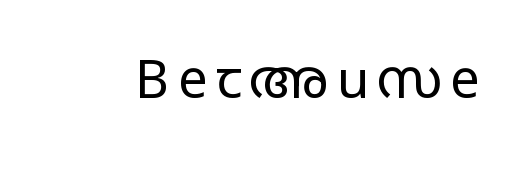
Q: Is the text bold? A: No.
Q: Is the text italic (slanted)? A: No, it is upright.
Q: Is the typeface a serif or a sans-serif typeface? A: Sans-serif.
Q: Is the text underlined? A: No.
Q: Width (condensed, normal, or wide)? A: Wide.
Q: Stroke contrast? A: Low.
Q: x-height? A: Large.
Q: Monospaced? A: No.
